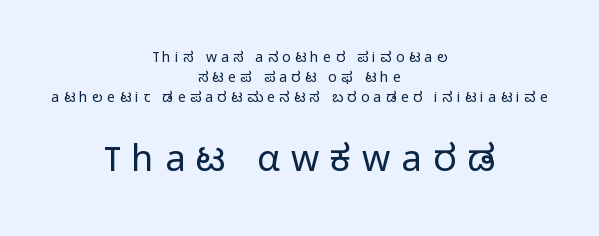
Q: Is the text bold? A: No.
Q: Is the text italic (slanted)? A: No, it is upright.
Q: Is the typeface a serif or a sans-serif typeface? A: Sans-serif.
Q: Is the text underlined? A: No.
Q: How is the paragraph aligned? A: Centered.
Q: Is the spacing between letters normal or unusually wide? A: Unusually wide.
Q: Is the spacing between lines tight, normal or loose? A: Normal.
Q: Which block of text is set in a larger size, the first (top) or the second (bottom)? A: The second (bottom) one.
Q: Width (condensed, normal, or wide)? A: Normal.
Q: Stroke contrast? A: Low.
Q: x-height? A: Medium.
Q: Monospaced? A: No.
